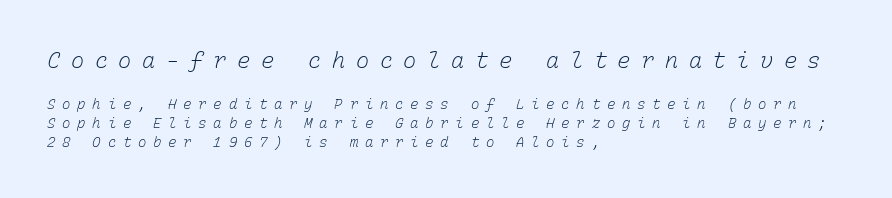
Observe the wide spacing: letters keep a clear distance from each other. Visually, the top section dominates because its glyphs are scaled up. Casual observation: everything's shoved over to the left. The baseline area is clear. Vertical stems look standard width or narrower in stroke.
